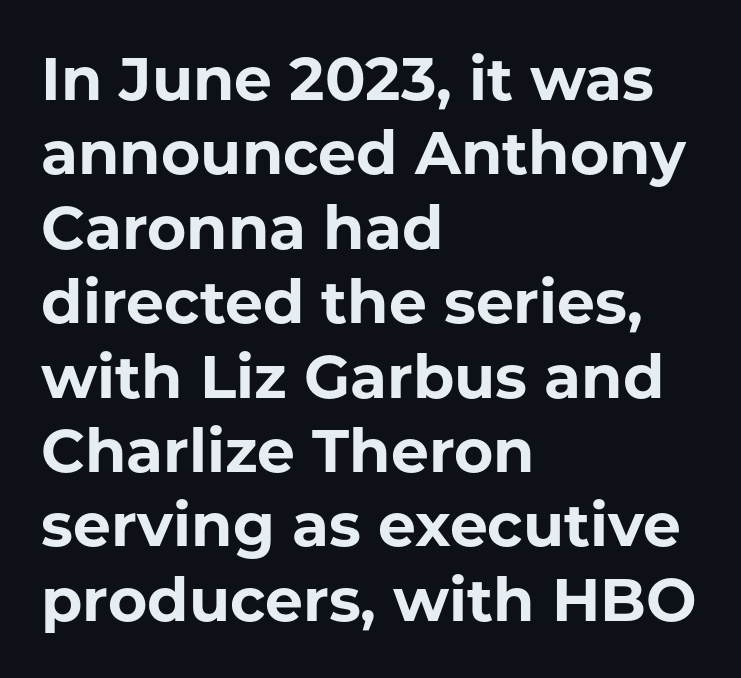
Q: Is the text bold? A: Yes.
Q: Is the text italic (slanted)? A: No, it is upright.
Q: Is the typeface a serif or a sans-serif typeface? A: Sans-serif.
Q: Is the text underlined? A: No.
Q: How is the paragraph aligned? A: Left-aligned.
Q: Is the spacing between letters normal or unusually wide? A: Normal.
Q: Width (condensed, normal, or wide)? A: Normal.
Q: Stroke contrast? A: Low.
Q: x-height? A: Medium.
Q: Monospaced? A: No.
